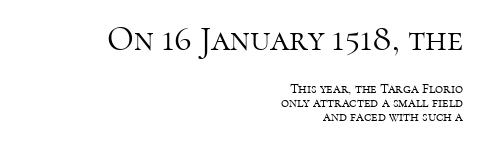
These lines were composed using upright roman letters. Character widths vary here, with narrow letters taking less room than wide ones. The paragraph has a hard right edge and a soft left edge. Between one letter and the next there's only the usual sliver of space. Words float on clear page, feet unadorned.
